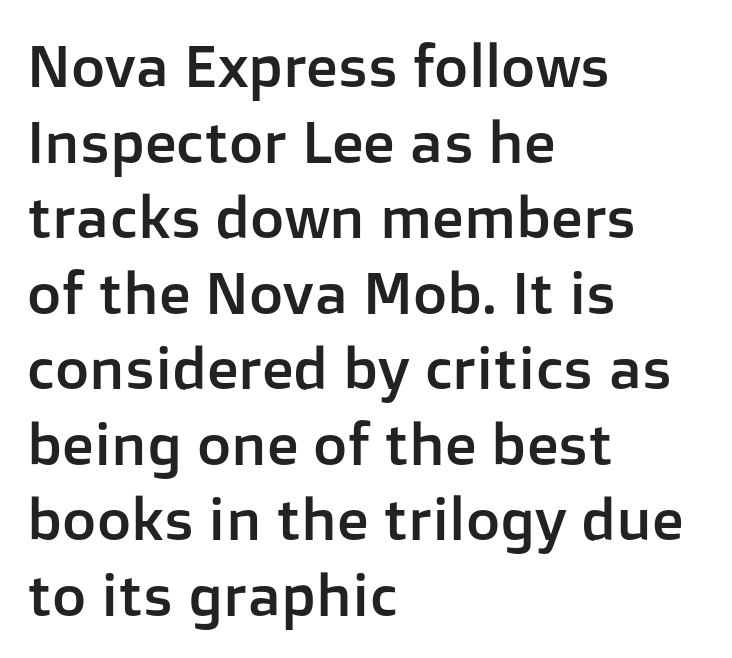
Q: Is the text italic (slanted)? A: No, it is upright.
Q: Is the typeface a serif or a sans-serif typeface? A: Sans-serif.
Q: Is the text underlined? A: No.
Q: How is the paragraph aligned? A: Left-aligned.
Q: Is the spacing between letters normal or unusually wide? A: Normal.
Q: Is the spacing between lines tight, normal or loose? A: Normal.
Q: Width (condensed, normal, or wide)? A: Normal.
Q: Stroke contrast? A: Low.
Q: x-height? A: Medium.
Q: Monospaced? A: No.
